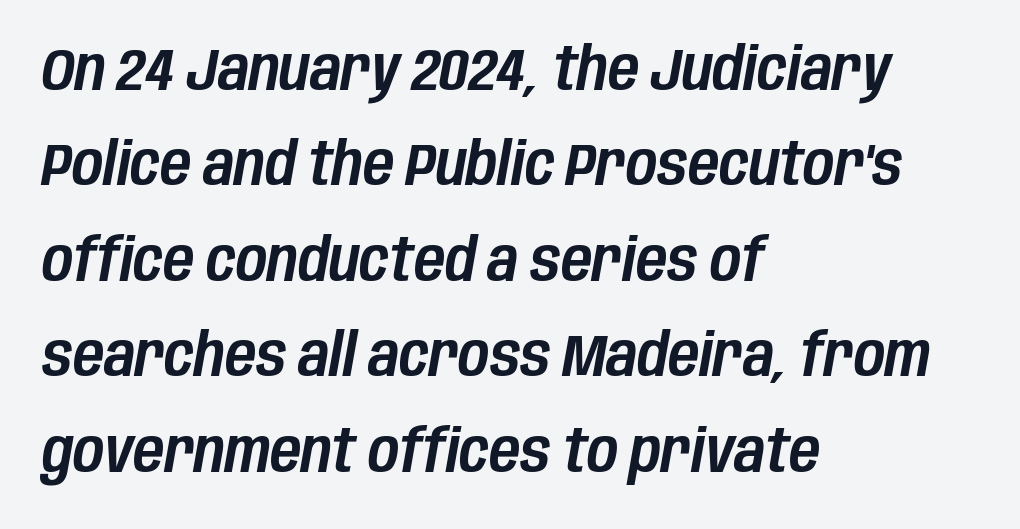
Line starts are locked; line ends wander. Letter spacing: default. Note the varied advance widths — an 'i' is clearly narrower than an 'm'. The area under the type is left untouched.
